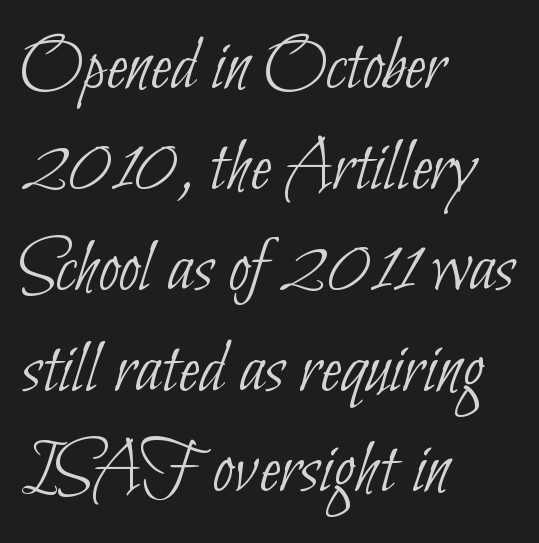
Q: Is the text bold? A: No.
Q: Is the typeface a serif or a sans-serif typeface? A: Sans-serif.
Q: Is the text underlined? A: No.
Q: How is the paragraph aligned? A: Left-aligned.
Q: Is the spacing between letters normal or unusually wide? A: Normal.
Q: Is the spacing between lines tight, normal or loose? A: Normal.
Q: Width (condensed, normal, or wide)? A: Condensed.
Q: Stroke contrast? A: Low.
Q: x-height? A: Small.
Q: Monospaced? A: No.
